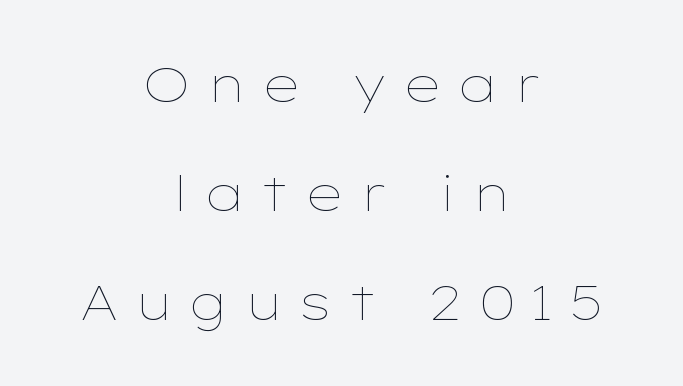
{"italic": "no", "bold": "no", "weight": "thin", "width": "wide", "stroke_contrast": "low", "x_height": "medium", "monospaced": "no", "underline": "no", "align": "center", "line_spacing": "loose", "line_spacing_ratio": 2.22, "letter_spacing": "wide", "letter_spacing_em": 0.3, "glyph_px": 49}
